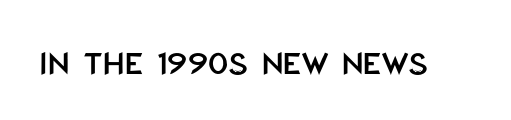
This is roman type, the default non-slanted kind. Just letters on the line, the space beneath them empty. What stands out about the letter spacing? Nothing — it is the standard amount. Do the characters align in a grid? No, the font is proportional.
